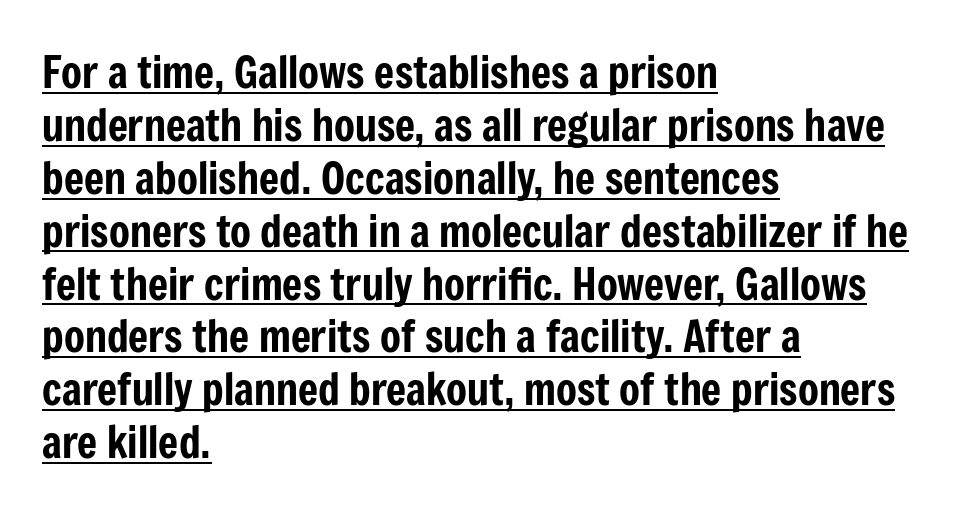
The image shows 43 px condensed sans-serif type, upright; set left-aligned, line spacing 1.23x, normal letter spacing, underlined; low stroke contrast and a medium x-height.
